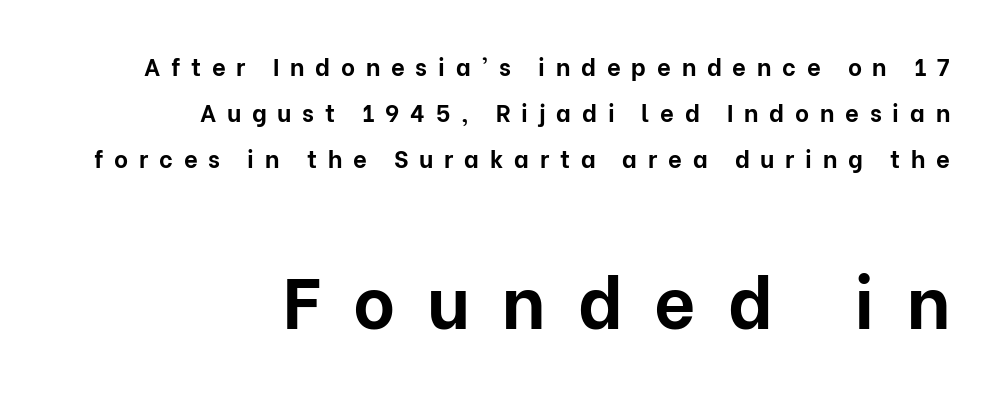
Horizontal bands of white between lines are thick stripes. A typesetter would call this heavily tracked-out type. Which margin do the lines hug? The right one — the left edge is uneven. A typesetter would label this face a sans. Descender tails drop into unmarked territory.
